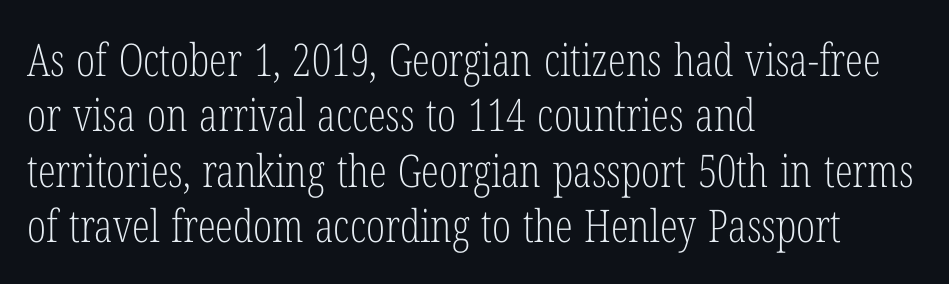
The image shows 45 px light, condensed serif type, upright; set left-aligned, line spacing 1.23x, normal letter spacing, not underlined; low stroke contrast and a medium x-height.
